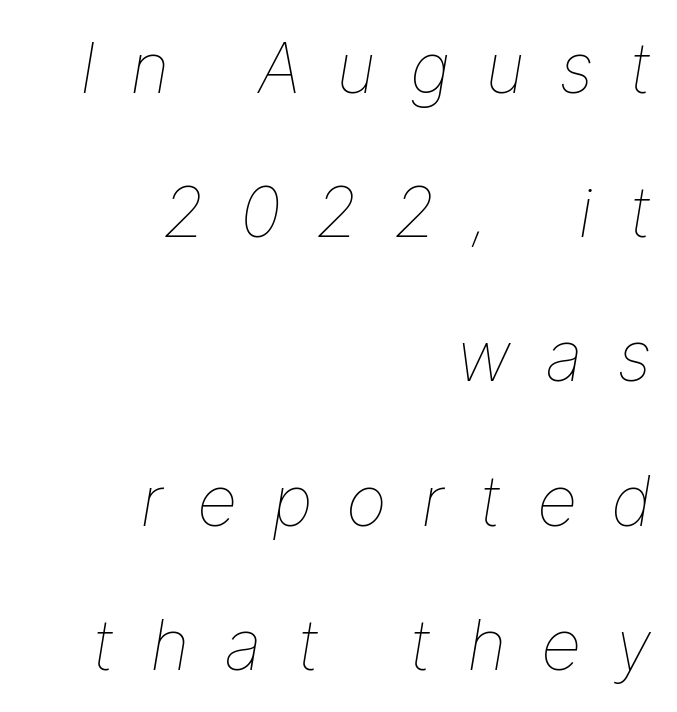
Q: Is the text bold? A: No.
Q: Is the text italic (slanted)? A: Yes, it leans right by about 9 degrees.
Q: Is the text underlined? A: No.
Q: How is the paragraph aligned? A: Right-aligned.
Q: Is the spacing between letters normal or unusually wide? A: Unusually wide.
Q: Is the spacing between lines tight, normal or loose? A: Loose.
Q: Width (condensed, normal, or wide)? A: Normal.
Q: Stroke contrast? A: Low.
Q: x-height? A: Medium.
Q: Monospaced? A: No.
